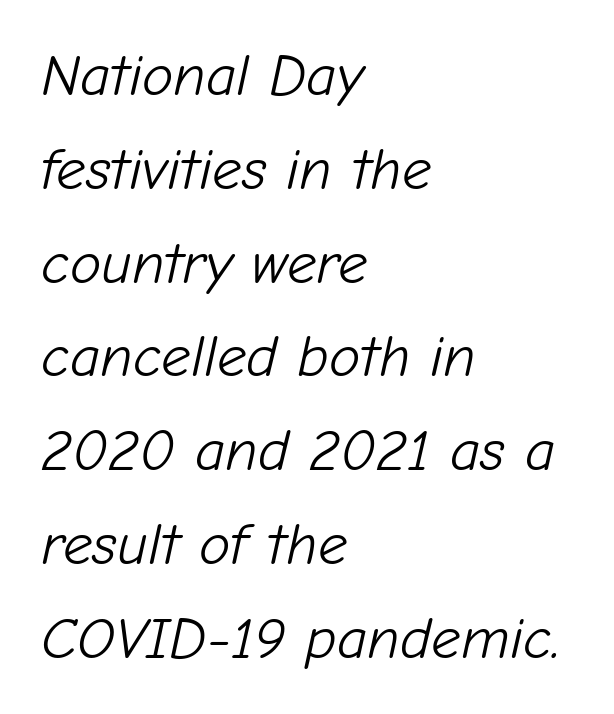
Q: Is the text bold? A: No.
Q: Is the text italic (slanted)? A: Yes, it leans right by about 12 degrees.
Q: Is the text underlined? A: No.
Q: How is the paragraph aligned? A: Left-aligned.
Q: Is the spacing between letters normal or unusually wide? A: Normal.
Q: Is the spacing between lines tight, normal or loose? A: Normal.
Q: Width (condensed, normal, or wide)? A: Normal.
Q: Stroke contrast? A: Low.
Q: x-height? A: Medium.
Q: Monospaced? A: No.
